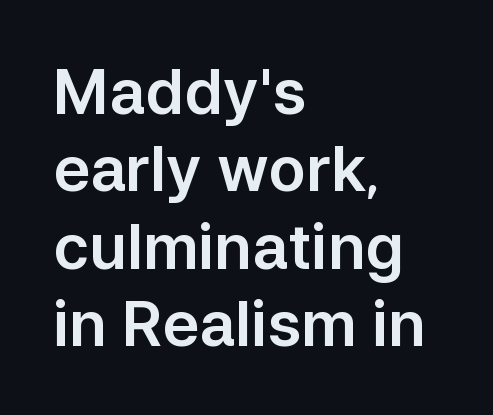
Q: Is the text italic (slanted)? A: No, it is upright.
Q: Is the typeface a serif or a sans-serif typeface? A: Sans-serif.
Q: Is the text underlined? A: No.
Q: How is the paragraph aligned? A: Left-aligned.
Q: Is the spacing between letters normal or unusually wide? A: Normal.
Q: Is the spacing between lines tight, normal or loose? A: Normal.
Q: Width (condensed, normal, or wide)? A: Normal.
Q: Stroke contrast? A: Low.
Q: x-height? A: Medium.
Q: Monospaced? A: No.
